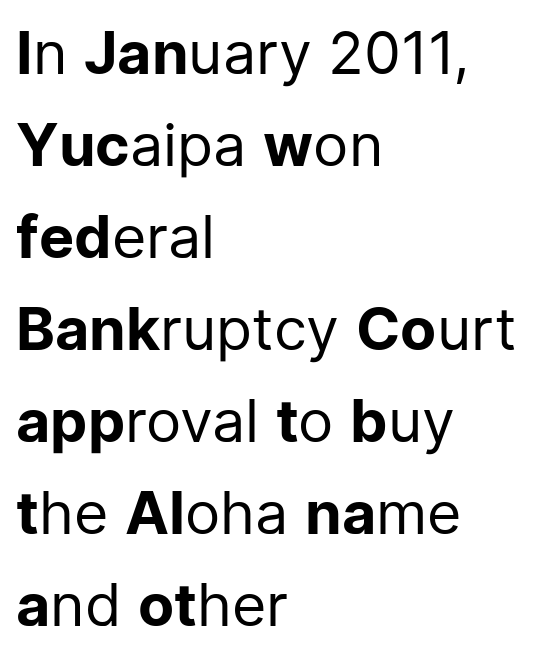
Q: Is the text bold? A: No.
Q: Is the text italic (slanted)? A: No, it is upright.
Q: Is the typeface a serif or a sans-serif typeface? A: Sans-serif.
Q: Is the text underlined? A: No.
Q: How is the paragraph aligned? A: Left-aligned.
Q: Is the spacing between letters normal or unusually wide? A: Normal.
Q: Is the spacing between lines tight, normal or loose? A: Normal.
Q: Width (condensed, normal, or wide)? A: Normal.
Q: Stroke contrast? A: Low.
Q: x-height? A: Medium.
Q: Monospaced? A: No.
